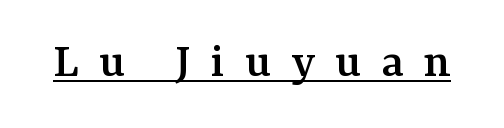
{"serif": "yes", "italic": "no", "width": "normal", "stroke_contrast": "medium", "x_height": "medium", "monospaced": "no", "underline": "yes", "letter_spacing": "wide", "letter_spacing_em": 0.39, "glyph_px": 51}
